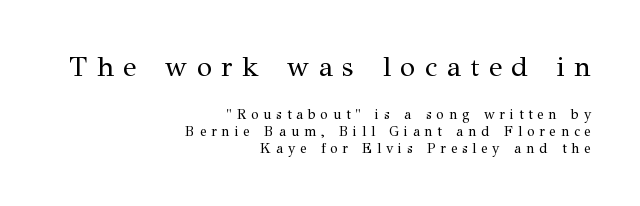
The image shows 28 px regular-weight serif type, upright; set right-aligned, line spacing 1.2x, unusually wide letter spacing (+0.34 em), not underlined; the first (top) block is 2.0x larger; medium stroke contrast and a medium x-height.
